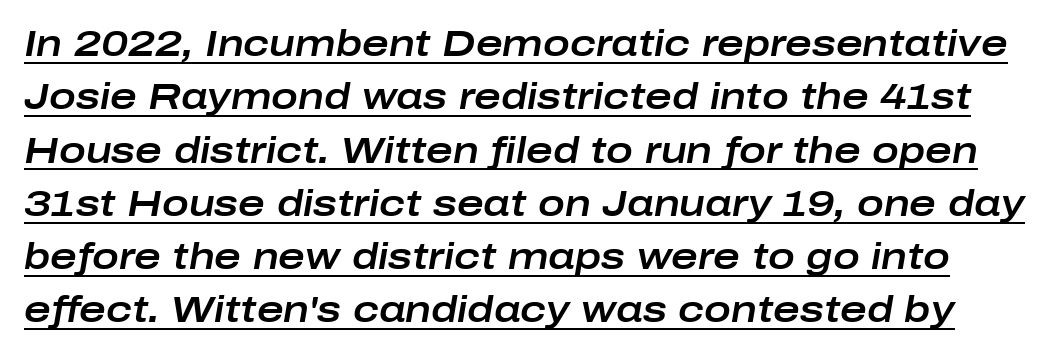
The image shows 36 px wide type, italic (leaning right); set normal line spacing (1.48x), normal letter spacing, underlined; low stroke contrast and a medium x-height.
